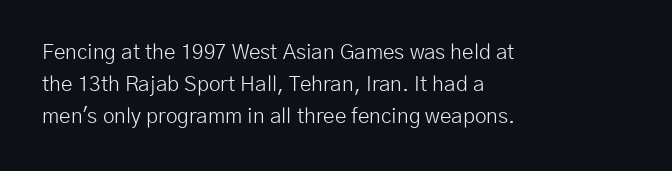
Q: Is the text bold? A: No.
Q: Is the text italic (slanted)? A: No, it is upright.
Q: Is the text underlined? A: No.
Q: How is the paragraph aligned? A: Left-aligned.
Q: Is the spacing between letters normal or unusually wide? A: Normal.
Q: Is the spacing between lines tight, normal or loose? A: Normal.
